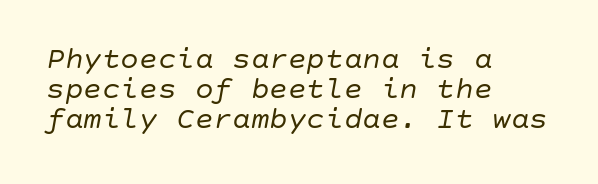
The image shows 31 px regular-weight type, italic (leaning right); set left-aligned, tight line spacing (0.96x), normal letter spacing, not underlined; low stroke contrast and a large x-height.
